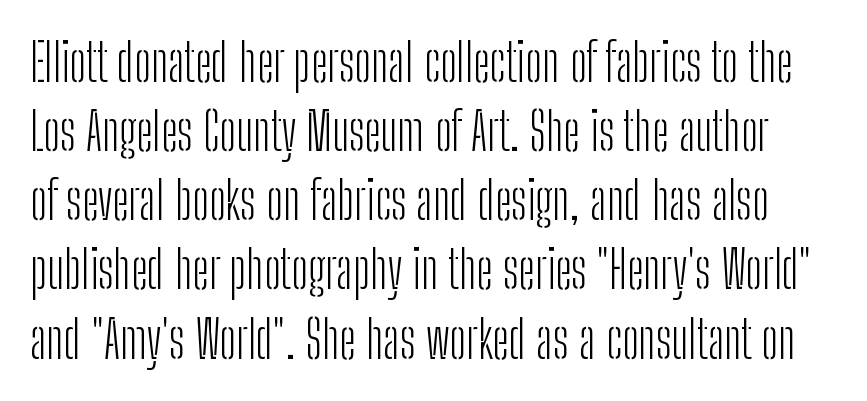
Q: Is the text bold? A: No.
Q: Is the text italic (slanted)? A: No, it is upright.
Q: Is the typeface a serif or a sans-serif typeface? A: Sans-serif.
Q: Is the text underlined? A: No.
Q: Is the spacing between letters normal or unusually wide? A: Normal.
Q: Is the spacing between lines tight, normal or loose? A: Normal.
Q: Width (condensed, normal, or wide)? A: Condensed.
Q: Stroke contrast? A: Low.
Q: x-height? A: Medium.
Q: Monospaced? A: No.
